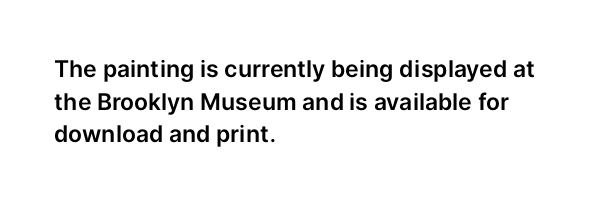
The image shows 23 px text type, upright; set left-aligned, normal line spacing (1.42x), normal letter spacing, not underlined.
